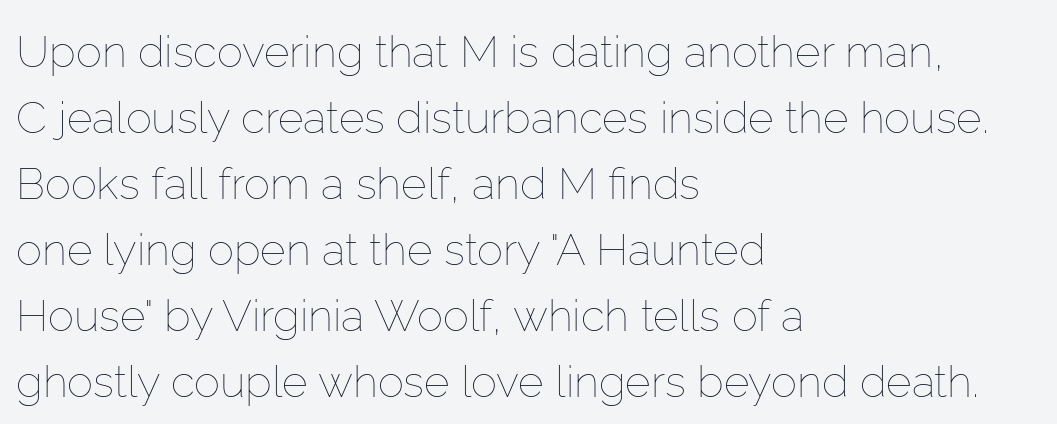
{"italic": "no", "bold": "no", "weight": "thin", "width": "normal", "stroke_contrast": "low", "x_height": "medium", "monospaced": "no", "underline": "no", "align": "left", "line_spacing": "normal", "line_spacing_ratio": 1.5, "letter_spacing": "normal", "letter_spacing_em": 0.0, "glyph_px": 44}
